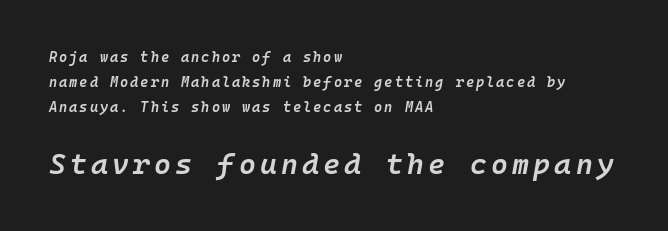
Spacing verdict: monospaced, one width for all characters. Top chunk: small. Bottom chunk: large. The zone under the glyphs is completely vacant. The rendering uses a semibold face; strokes are thickened but not to full bold.
